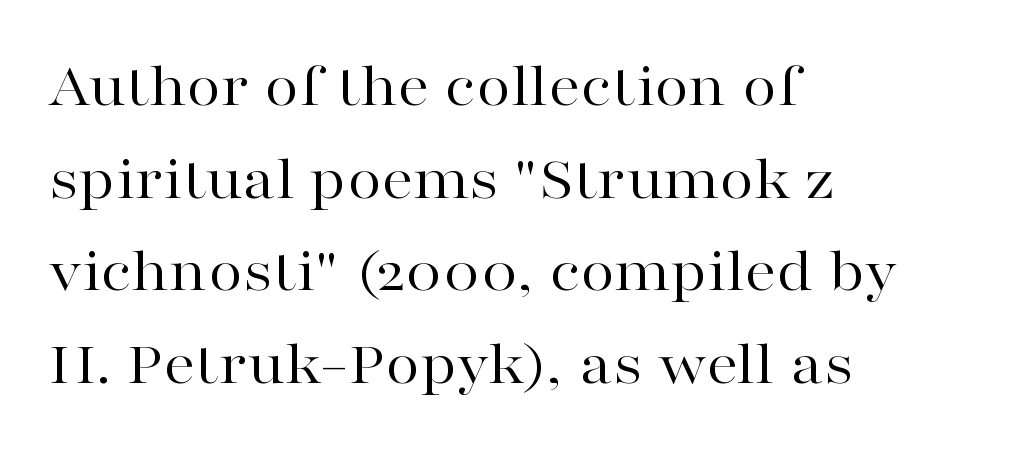
{"serif": "yes", "italic": "no", "bold": "no", "weight": "regular", "width": "wide", "stroke_contrast": "high", "x_height": "medium", "monospaced": "no", "underline": "no", "align": "left", "line_spacing": "normal", "line_spacing_ratio": 1.47, "letter_spacing": "normal", "letter_spacing_em": 0.0, "glyph_px": 63}
